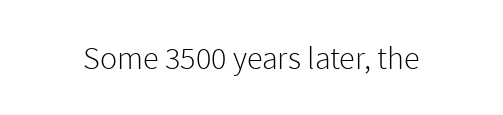
{"serif": "no", "italic": "no", "bold": "no", "weight": "light", "width": "normal", "stroke_contrast": "low", "x_height": "medium", "monospaced": "no", "underline": "no", "letter_spacing": "normal", "letter_spacing_em": 0.0, "glyph_px": 32}
